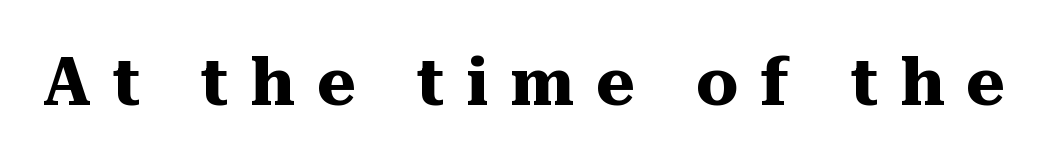
Q: Is the text bold? A: Yes.
Q: Is the text italic (slanted)? A: No, it is upright.
Q: Is the typeface a serif or a sans-serif typeface? A: Serif.
Q: Is the text underlined? A: No.
Q: Is the spacing between letters normal or unusually wide? A: Unusually wide.
Q: Width (condensed, normal, or wide)? A: Normal.
Q: Stroke contrast? A: Medium.
Q: x-height? A: Medium.
Q: Monospaced? A: No.
